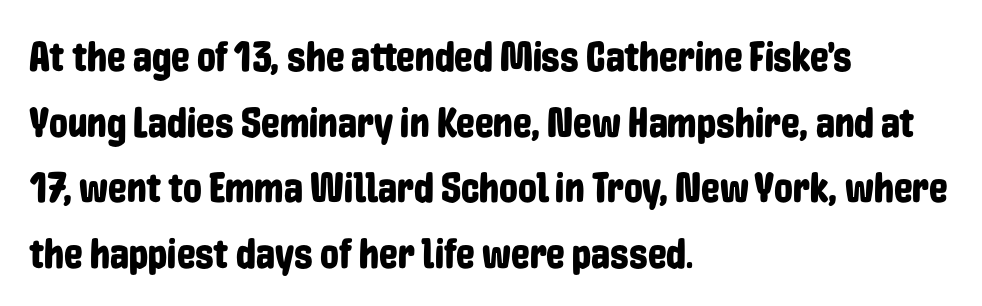
{"serif": "no", "italic": "no", "width": "condensed", "stroke_contrast": "low", "x_height": "medium", "monospaced": "no", "underline": "no", "align": "left", "line_spacing": "normal", "line_spacing_ratio": 1.56, "letter_spacing": "normal", "letter_spacing_em": 0.0, "glyph_px": 42}
